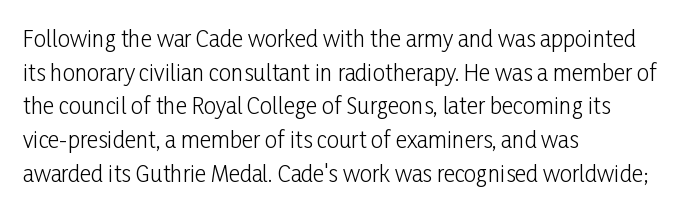
Unbolded letterforms with no extra heft. The letterforms sit shoulder to shoulder at normal distance. Line spacing here is normal. Glance below the letters and you will spot only blank space. Visually the block forms a straight wall on the left and a jagged coastline on the right.
